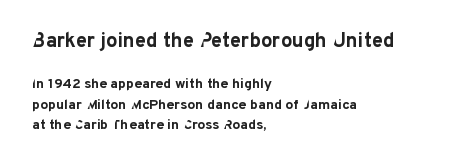
Q: Is the text bold? A: Yes.
Q: Is the text italic (slanted)? A: No, it is upright.
Q: Is the text underlined? A: No.
Q: How is the paragraph aligned? A: Left-aligned.
Q: Is the spacing between letters normal or unusually wide? A: Normal.
Q: Is the spacing between lines tight, normal or loose? A: Normal.
Q: Which block of text is set in a larger size, the first (top) or the second (bottom)? A: The first (top) one.
